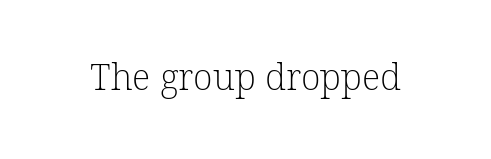
Compared with a typical body face, this is equally light or lighter still. Standard letterfit; no display-style spreading of the glyphs. A bare baseline throughout the passage. A serif font was chosen for this passage.
